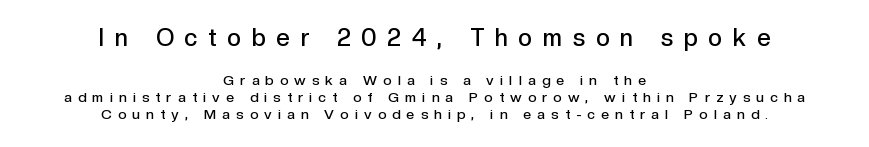
This sample uses an upright cut, with every glyph sitting square on the baseline. Descenders are the only things crossing below the line. Of the two passages, the one on top uses the larger point size. Does the weight exceed regular? Yes, but only to semibold. Which margin do the lines hug? Neither — every line sits in the middle.
